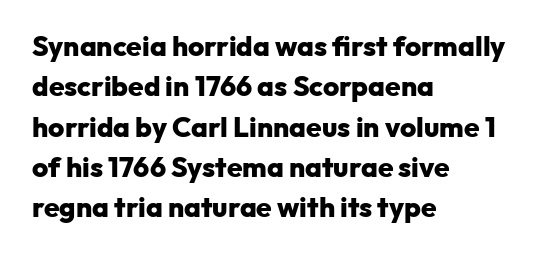
{"serif": "no", "italic": "no", "bold": "yes", "weight": "heavy", "width": "normal", "stroke_contrast": "low", "x_height": "medium", "monospaced": "no", "underline": "no", "align": "left", "line_spacing": "normal", "line_spacing_ratio": 1.44, "letter_spacing": "normal", "letter_spacing_em": 0.0, "glyph_px": 28}
